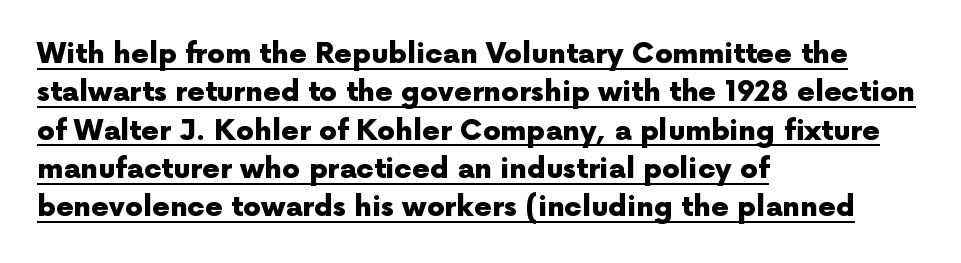
The image shows 28 px heavy sans-serif type, upright; set left-aligned, normal line spacing (1.37x), normal letter spacing, underlined; a medium x-height.
